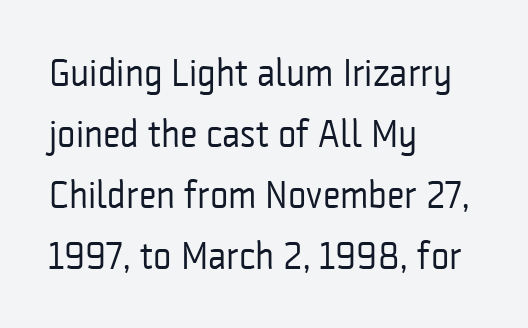
The image shows 39 px regular-weight, condensed sans-serif type, upright; set left-aligned, normal line spacing (1.56x), normal letter spacing, not underlined; low stroke contrast and a medium x-height.
